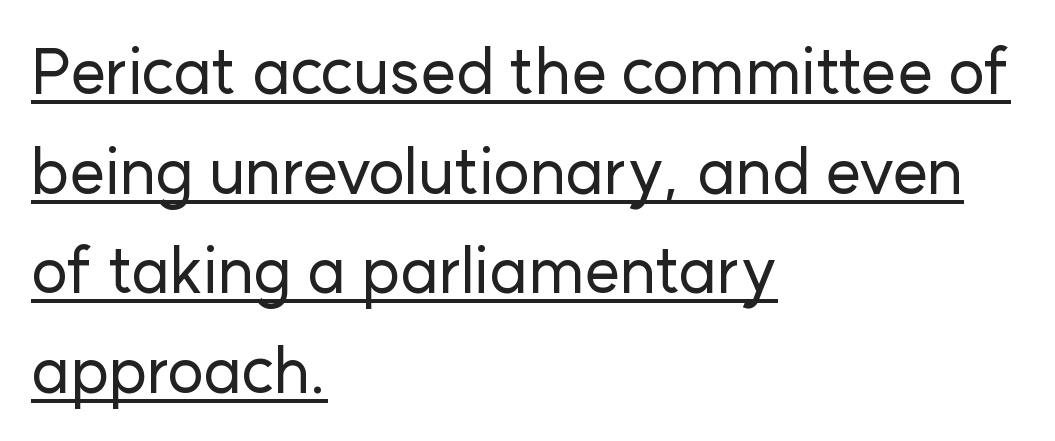
Upright lettering throughout. Character widths vary here, with narrow letters taking less room than wide ones. Compared with typical paragraphs, the rows here are spaced about the same. The setting favours the left margin, as ordinary paragraphs usually do. Students, note that the glyphs here touch the page at normal intervals.
